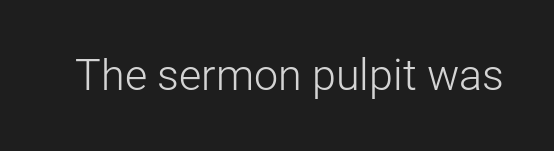
{"serif": "no", "italic": "no", "bold": "no", "weight": "light", "width": "normal", "stroke_contrast": "low", "x_height": "medium", "monospaced": "no", "underline": "no", "letter_spacing": "normal", "letter_spacing_em": 0.0, "glyph_px": 43}
